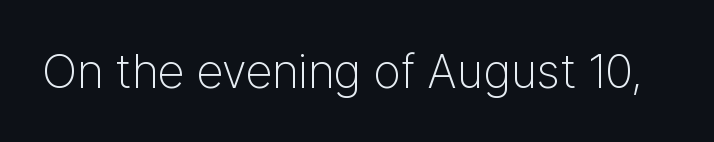
Classification — sans serif. These lines keep a tight, regular rhythm from letter to letter. Note the varied advance widths — an 'i' is clearly narrower than an 'm'. Nope, not italic — everything's standing straight.
